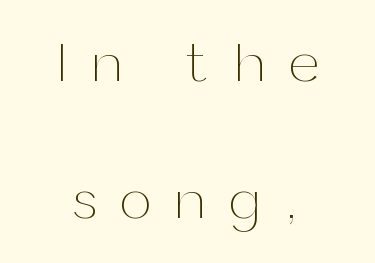
The image shows 55 px thin type, upright; set centered, loose line spacing (2.49x), unusually wide letter spacing (+0.45 em), not underlined; medium stroke contrast and a medium x-height.
